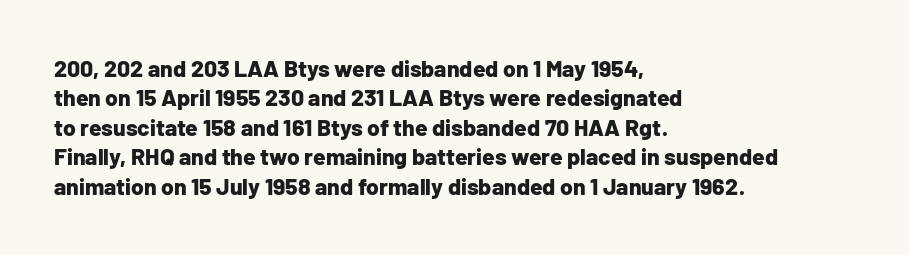
In terms of posture, this sample is upright. Whoever set this chose a conventional vertical rhythm. The space directly below the letters is spotless. A typesetter would call this zero additional tracking.
